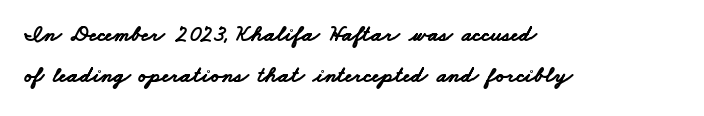
This sample is left-justified, so line endings fall wherever the words run out. Nothing unusual about the tracking: characters are spaced as the font intends. Underline: absent. Pretty heavy lettering here — definitely bold.
